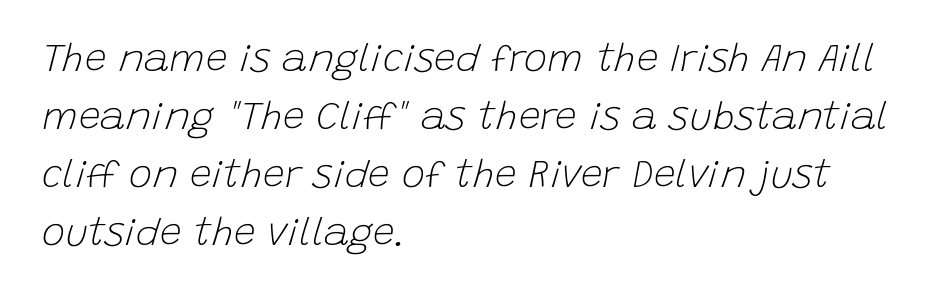
The passage shown has conventional tracking throughout. These lines are rendered in a variable-pitch font. The lines are quadded left. The face used here has a pronounced slope to its letters. Glance below the letters and you will spot only blank space.
